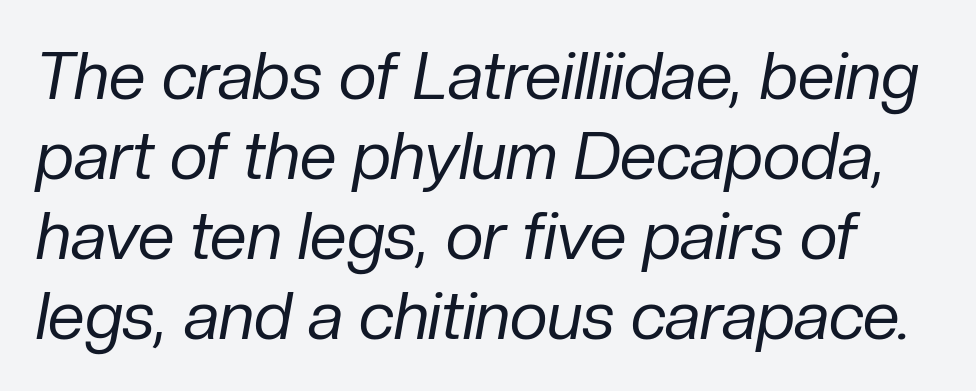
{"italic": "yes", "lean": "right", "slant_degrees": 10, "bold": "no", "weight": "regular", "width": "normal", "stroke_contrast": "low", "x_height": "medium", "monospaced": "no", "underline": "no", "line_spacing_ratio": 1.21, "letter_spacing": "normal", "letter_spacing_em": 0.0, "glyph_px": 66}
